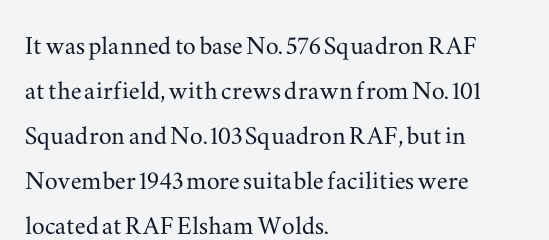
The image shows 32 px wide serif type, upright; set left-aligned, normal line spacing (1.41x), normal letter spacing, not underlined; medium stroke contrast and a small x-height.
